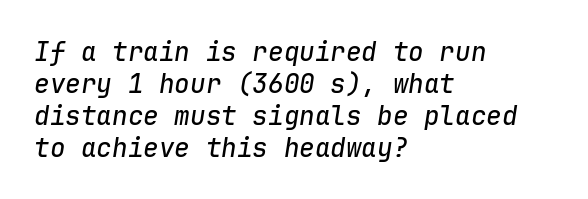
{"italic": "yes", "lean": "right", "slant_degrees": 9, "underline": "no", "align": "left", "line_spacing_ratio": 1.23, "letter_spacing": "normal", "letter_spacing_em": 0.0, "glyph_px": 26}
